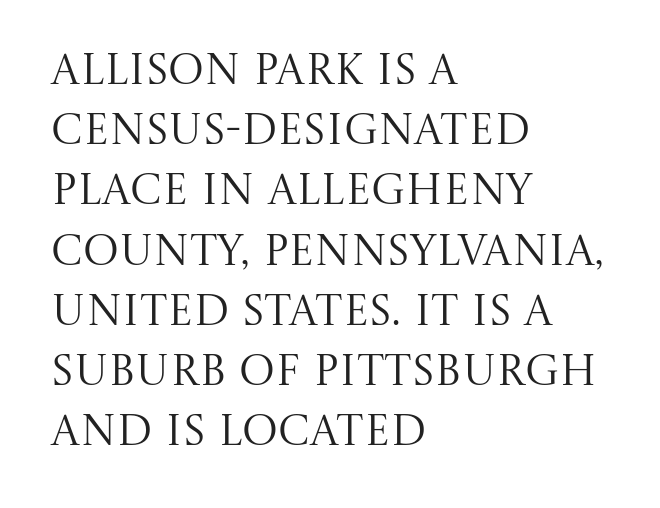
{"serif": "yes", "italic": "no", "bold": "no", "weight": "regular", "width": "normal", "stroke_contrast": "medium", "x_height": "large", "monospaced": "no", "underline": "no", "align": "left", "line_spacing": "normal", "line_spacing_ratio": 1.4, "letter_spacing": "normal", "letter_spacing_em": 0.0, "glyph_px": 43}
